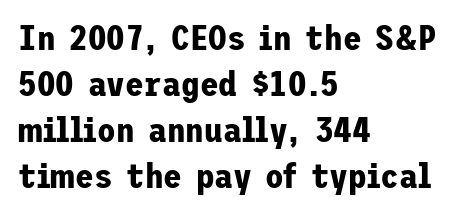
Q: Is the text bold? A: Yes.
Q: Is the text italic (slanted)? A: No, it is upright.
Q: Is the typeface a serif or a sans-serif typeface? A: Sans-serif.
Q: Is the text underlined? A: No.
Q: How is the paragraph aligned? A: Left-aligned.
Q: Is the spacing between letters normal or unusually wide? A: Normal.
Q: Is the spacing between lines tight, normal or loose? A: Normal.
Q: Width (condensed, normal, or wide)? A: Normal.
Q: Stroke contrast? A: Low.
Q: x-height? A: Medium.
